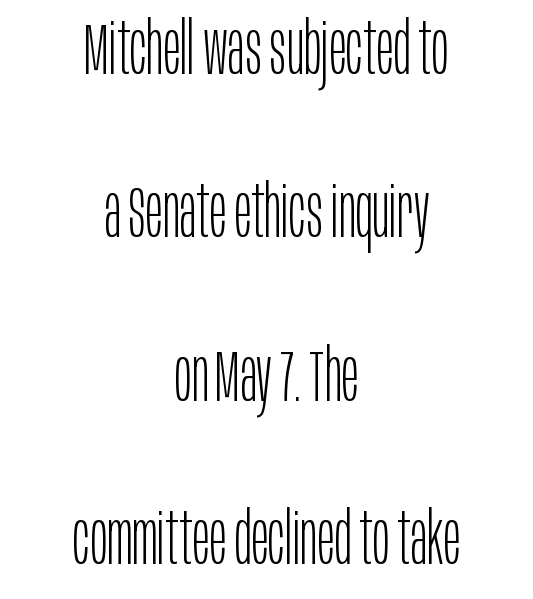
{"serif": "no", "italic": "no", "bold": "no", "weight": "light", "width": "condensed", "stroke_contrast": "low", "x_height": "large", "monospaced": "no", "underline": "no", "align": "center", "line_spacing": "loose", "line_spacing_ratio": 2.27, "letter_spacing": "normal", "letter_spacing_em": 0.0, "glyph_px": 72}
